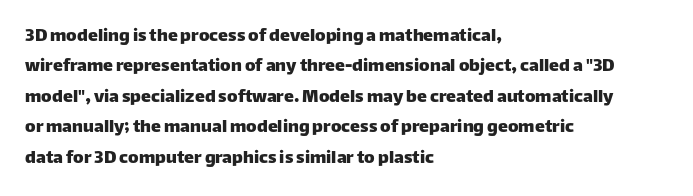
The image shows 20 px text type, upright; set left-aligned, normal line spacing (1.52x), normal letter spacing, not underlined.
